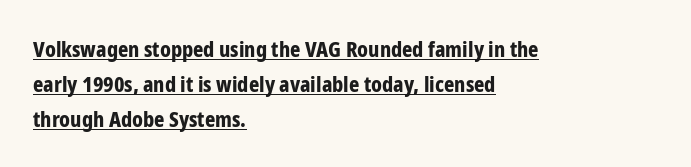
The space between consecutive lines is moderate. There is no visible air inserted between adjacent glyphs. A continuous stroke trails under the words, as in a hyperlink. In CSS terms this would be text-align: left.
